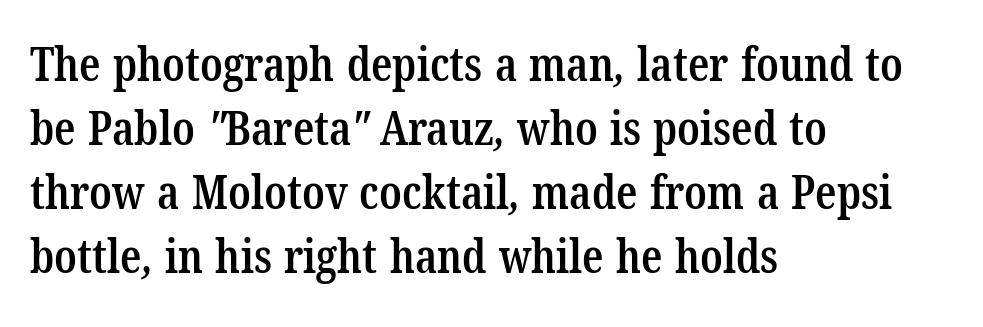
Q: Is the text bold? A: Semi-bold.
Q: Is the typeface a serif or a sans-serif typeface? A: Serif.
Q: Is the text underlined? A: No.
Q: How is the paragraph aligned? A: Left-aligned.
Q: Is the spacing between letters normal or unusually wide? A: Normal.
Q: Is the spacing between lines tight, normal or loose? A: Normal.
Q: Width (condensed, normal, or wide)? A: Condensed.
Q: Stroke contrast? A: Low.
Q: x-height? A: Medium.
Q: Monospaced? A: No.
